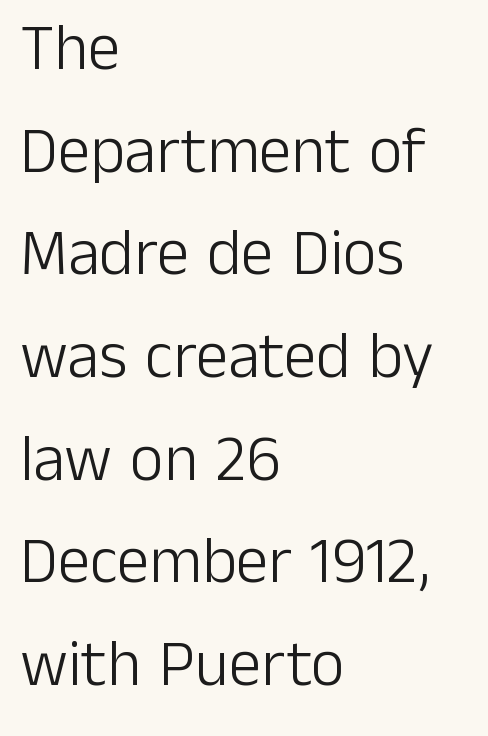
Letter spacing: default. When letters stand straight like this, we call the style roman or upright. Regarding serifs, this sample does without them. Spacing verdict: proportional, widths tailored to each character. Does the copy run flush right? No — it runs flush left.
